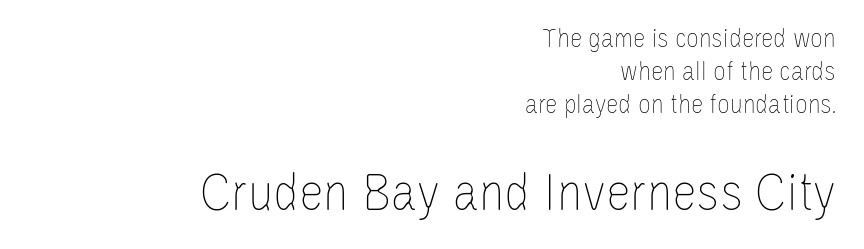
The image shows 56 px thin, condensed type, upright; set right-aligned, line spacing 1.18x, normal letter spacing, not underlined; the second (bottom) block is 2.0x larger; low stroke contrast and a large x-height.
